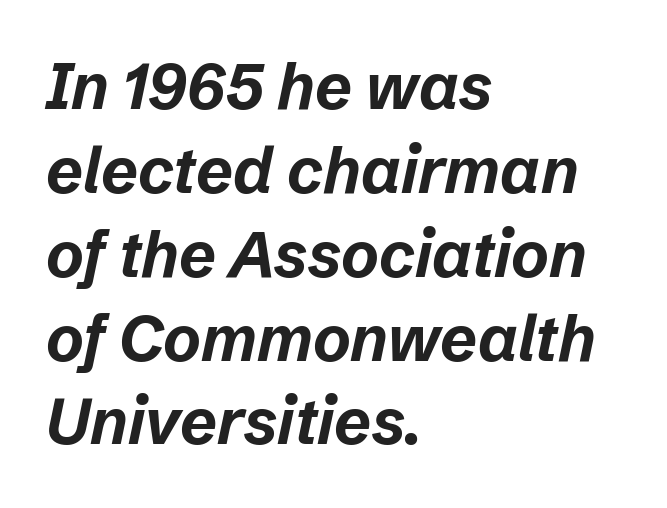
{"italic": "yes", "lean": "right", "slant_degrees": 12, "bold": "yes", "weight": "bold", "width": "normal", "stroke_contrast": "low", "x_height": "medium", "monospaced": "no", "underline": "no", "align": "left", "line_spacing": "normal", "line_spacing_ratio": 1.31, "letter_spacing": "normal", "letter_spacing_em": 0.0, "glyph_px": 64}
